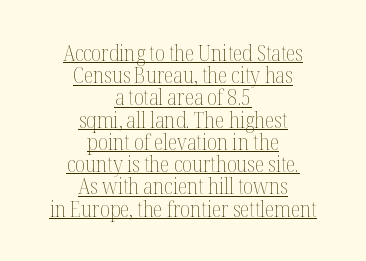
Q: Is the text bold? A: No.
Q: Is the text italic (slanted)? A: No, it is upright.
Q: Is the text underlined? A: Yes.
Q: How is the paragraph aligned? A: Centered.
Q: Is the spacing between letters normal or unusually wide? A: Normal.
Q: Is the spacing between lines tight, normal or loose? A: Tight.
